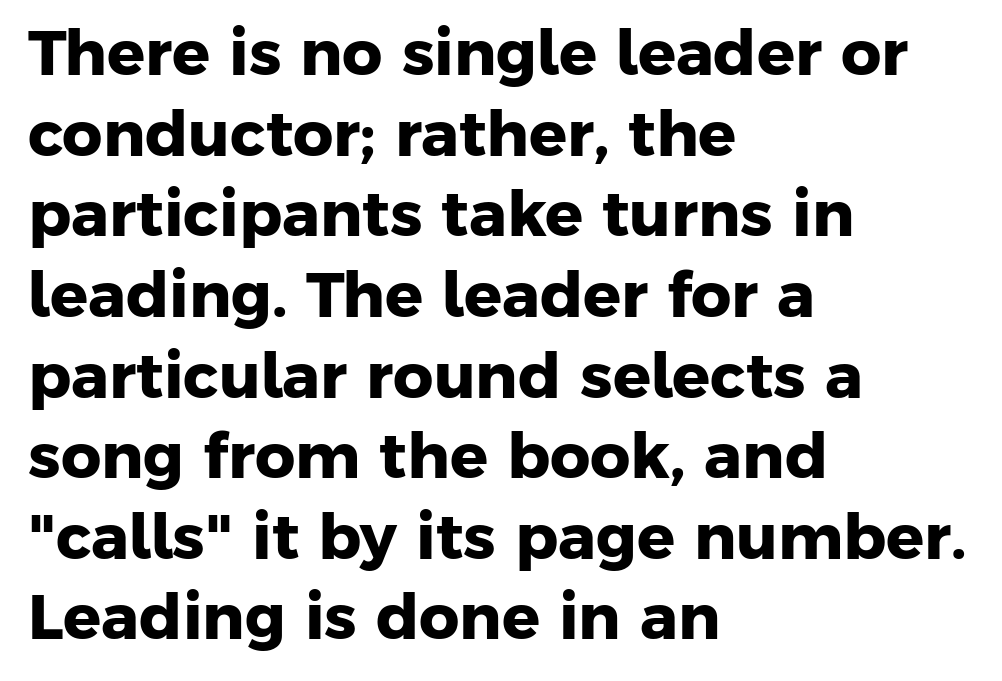
Q: Is the text bold? A: Yes.
Q: Is the typeface a serif or a sans-serif typeface? A: Sans-serif.
Q: Is the text underlined? A: No.
Q: How is the paragraph aligned? A: Left-aligned.
Q: Is the spacing between letters normal or unusually wide? A: Normal.
Q: Is the spacing between lines tight, normal or loose? A: Normal.
Q: Width (condensed, normal, or wide)? A: Normal.
Q: Stroke contrast? A: Low.
Q: x-height? A: Medium.
Q: Monospaced? A: No.
